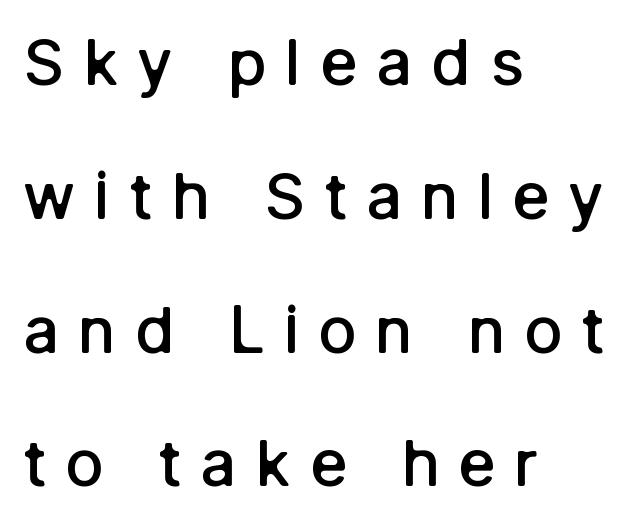
Q: Is the text bold? A: Semi-bold.
Q: Is the text italic (slanted)? A: No, it is upright.
Q: Is the typeface a serif or a sans-serif typeface? A: Sans-serif.
Q: Is the text underlined? A: No.
Q: How is the paragraph aligned? A: Left-aligned.
Q: Is the spacing between letters normal or unusually wide? A: Unusually wide.
Q: Is the spacing between lines tight, normal or loose? A: Loose.
Q: Width (condensed, normal, or wide)? A: Normal.
Q: Stroke contrast? A: Low.
Q: x-height? A: Medium.
Q: Monospaced? A: No.
